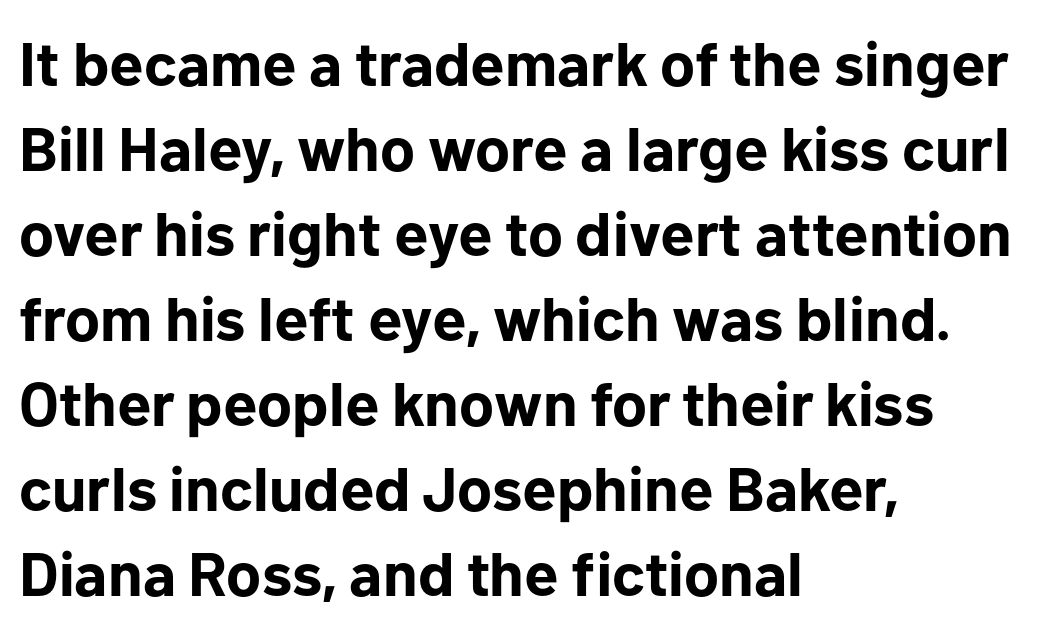
Q: Is the text bold? A: Yes.
Q: Is the text italic (slanted)? A: No, it is upright.
Q: Is the typeface a serif or a sans-serif typeface? A: Sans-serif.
Q: Is the text underlined? A: No.
Q: How is the paragraph aligned? A: Left-aligned.
Q: Is the spacing between letters normal or unusually wide? A: Normal.
Q: Is the spacing between lines tight, normal or loose? A: Normal.
Q: Width (condensed, normal, or wide)? A: Normal.
Q: Stroke contrast? A: Low.
Q: x-height? A: Medium.
Q: Monospaced? A: No.
